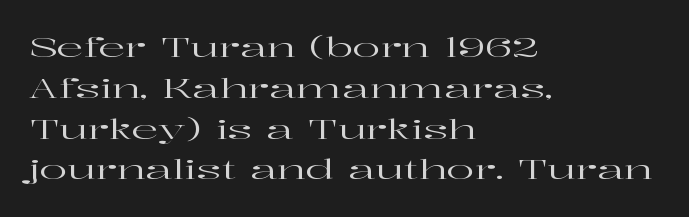
{"italic": "no", "underline": "no", "align": "left", "line_spacing": "normal", "line_spacing_ratio": 1.57, "letter_spacing": "normal", "letter_spacing_em": 0.0, "glyph_px": 26}
